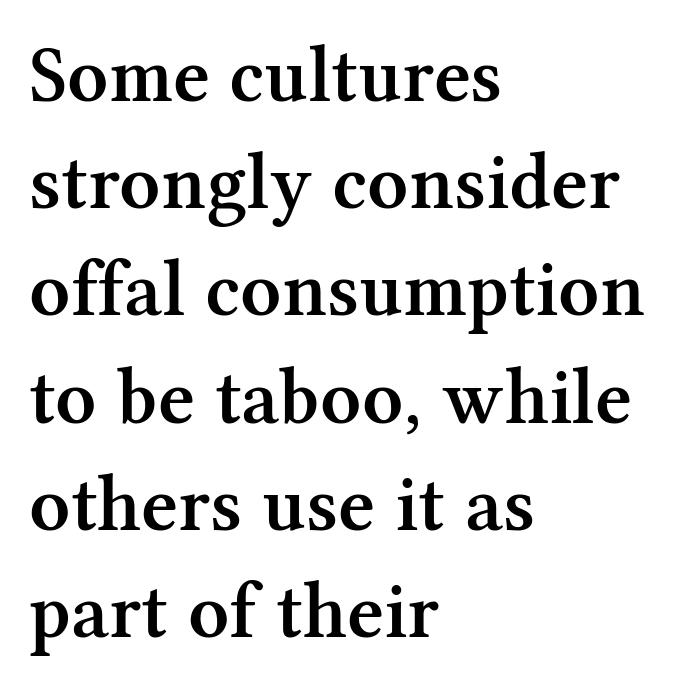
Q: Is the text bold? A: Semi-bold.
Q: Is the text italic (slanted)? A: No, it is upright.
Q: Is the typeface a serif or a sans-serif typeface? A: Serif.
Q: Is the text underlined? A: No.
Q: How is the paragraph aligned? A: Left-aligned.
Q: Is the spacing between letters normal or unusually wide? A: Normal.
Q: Is the spacing between lines tight, normal or loose? A: Normal.
Q: Width (condensed, normal, or wide)? A: Normal.
Q: Stroke contrast? A: Medium.
Q: x-height? A: Medium.
Q: Monospaced? A: No.
